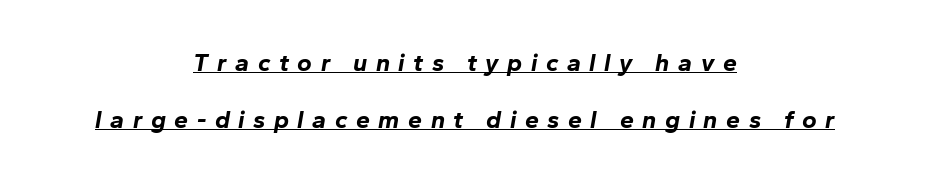
Q: Is the text bold? A: Yes.
Q: Is the text italic (slanted)? A: Yes, it leans right by about 10 degrees.
Q: Is the text underlined? A: Yes.
Q: How is the paragraph aligned? A: Centered.
Q: Is the spacing between letters normal or unusually wide? A: Unusually wide.
Q: Is the spacing between lines tight, normal or loose? A: Loose.
